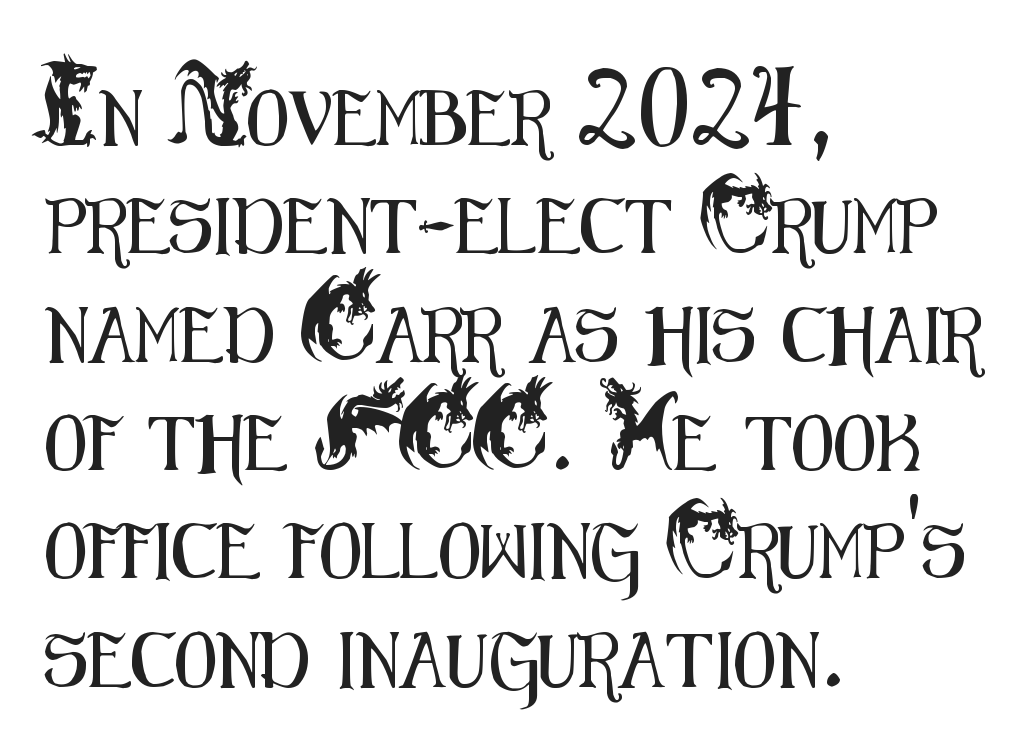
{"serif": "no", "italic": "no", "width": "condensed", "stroke_contrast": "medium", "x_height": "small", "monospaced": "no", "underline": "no", "align": "left", "line_spacing": "loose", "line_spacing_ratio": 1.97, "letter_spacing": "normal", "letter_spacing_em": 0.0, "glyph_px": 55}
